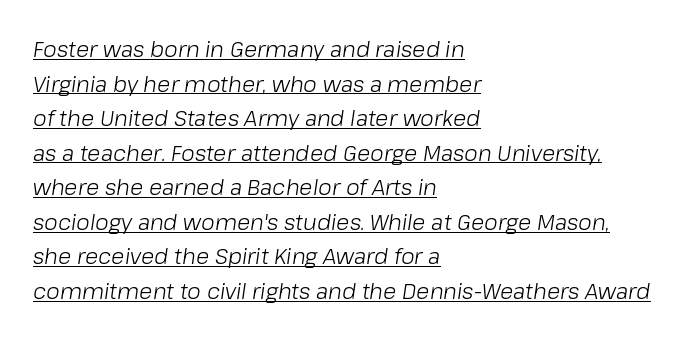
{"italic": "yes", "lean": "right", "slant_degrees": 8, "bold": "no", "underline": "yes", "align": "left", "line_spacing": "normal", "line_spacing_ratio": 1.57, "letter_spacing": "normal", "letter_spacing_em": 0.0, "glyph_px": 22}
